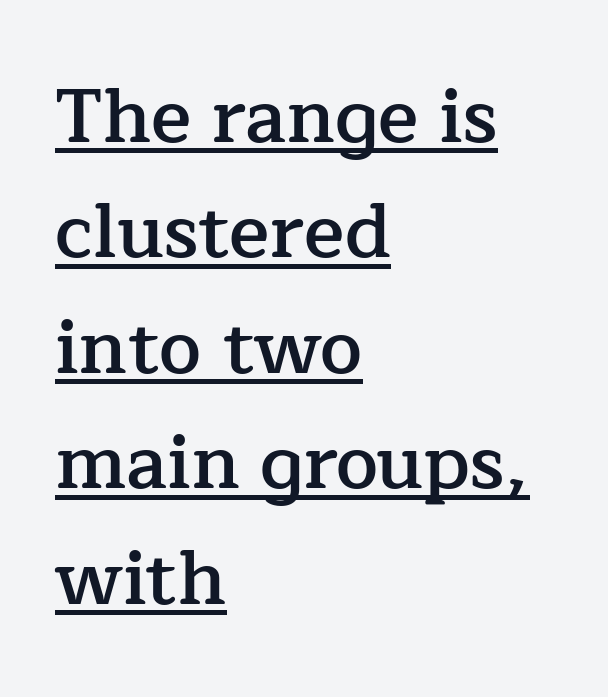
Q: Is the text bold? A: Semi-bold.
Q: Is the text italic (slanted)? A: No, it is upright.
Q: Is the typeface a serif or a sans-serif typeface? A: Serif.
Q: Is the text underlined? A: Yes.
Q: How is the paragraph aligned? A: Left-aligned.
Q: Is the spacing between letters normal or unusually wide? A: Normal.
Q: Is the spacing between lines tight, normal or loose? A: Normal.
Q: Width (condensed, normal, or wide)? A: Normal.
Q: Stroke contrast? A: Low.
Q: x-height? A: Medium.
Q: Monospaced? A: No.
